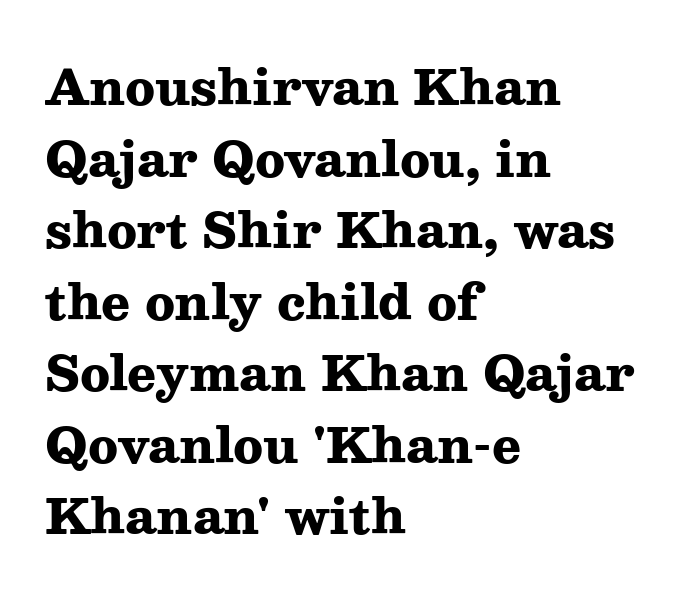
{"serif": "yes", "italic": "no", "bold": "yes", "weight": "heavy", "width": "wide", "stroke_contrast": "medium", "x_height": "medium", "monospaced": "no", "underline": "no", "align": "left", "line_spacing": "normal", "line_spacing_ratio": 1.49, "letter_spacing": "normal", "letter_spacing_em": 0.0, "glyph_px": 48}
